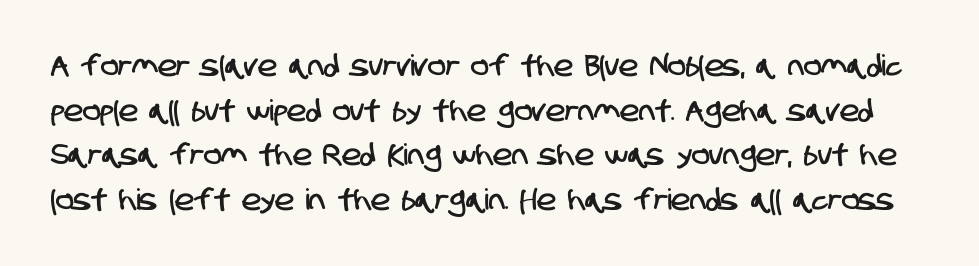
Q: Is the typeface a serif or a sans-serif typeface? A: Sans-serif.
Q: Is the text underlined? A: No.
Q: Is the spacing between letters normal or unusually wide? A: Normal.
Q: Is the spacing between lines tight, normal or loose? A: Normal.
Q: Width (condensed, normal, or wide)? A: Condensed.
Q: Stroke contrast? A: Low.
Q: x-height? A: Large.
Q: Monospaced? A: No.
